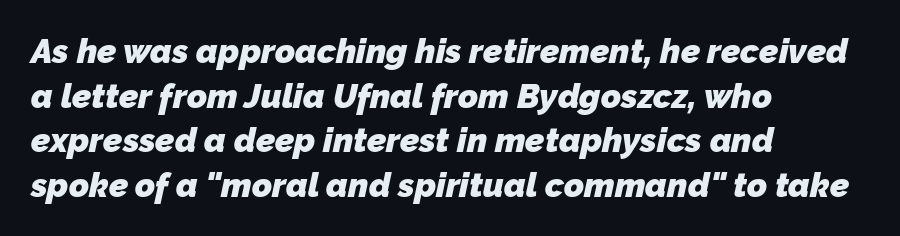
The image shows 34 px heavy sans-serif type; set left-aligned, normal line spacing (1.31x), normal letter spacing, not underlined; low stroke contrast and a medium x-height.
